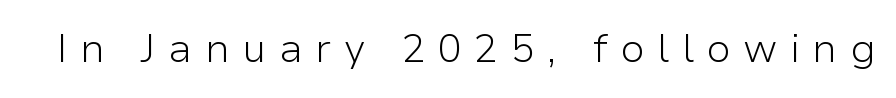
Q: Is the text bold? A: No.
Q: Is the text italic (slanted)? A: No, it is upright.
Q: Is the typeface a serif or a sans-serif typeface? A: Sans-serif.
Q: Is the text underlined? A: No.
Q: Is the spacing between letters normal or unusually wide? A: Unusually wide.
Q: Width (condensed, normal, or wide)? A: Normal.
Q: Stroke contrast? A: Low.
Q: x-height? A: Medium.
Q: Monospaced? A: No.
